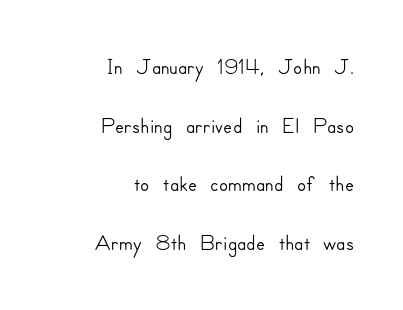
The image shows 33 px sans-serif type, upright; set right-aligned, line spacing 1.78x, normal letter spacing, not underlined; low stroke contrast and a small x-height.
